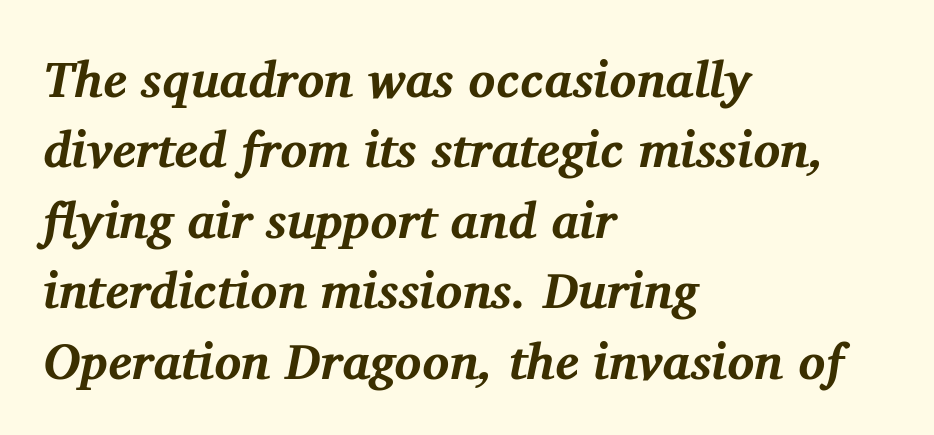
The image shows 50 px bold serif type, italic (leaning right); set left-aligned, normal line spacing (1.41x), normal letter spacing, not underlined; medium stroke contrast and a medium x-height.
